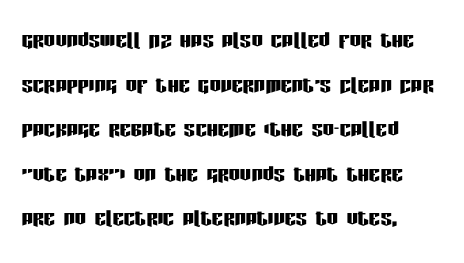
{"serif": "no", "italic": "no", "width": "condensed", "stroke_contrast": "low", "x_height": "large", "monospaced": "no", "underline": "no", "align": "left", "line_spacing": "normal", "line_spacing_ratio": 1.59, "letter_spacing": "normal", "letter_spacing_em": 0.0, "glyph_px": 28}
